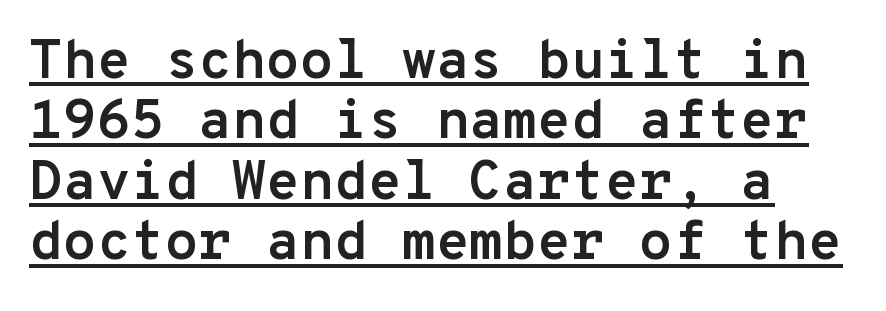
The image shows 55 px semibold sans-serif type, upright, monospaced; set tight line spacing (1.1x), normal letter spacing, underlined; low stroke contrast and a medium x-height.
